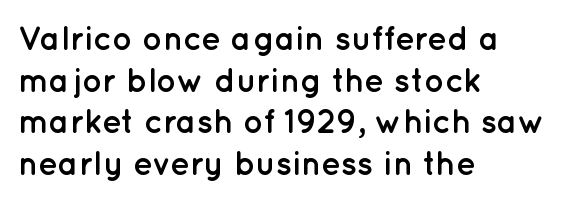
Is this a fixed-width face? No — the glyphs have proportional, varying widths. Summary of vertical rhythm: regular, with standard interline spacing. Type style note: lacks serifs. The words here are not underlined. These lines stack with their left ends in a neat column.
